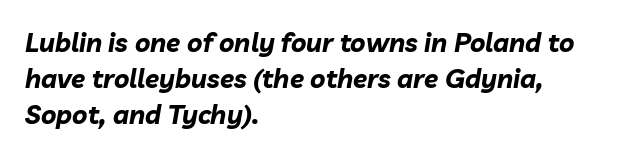
{"italic": "yes", "lean": "right", "slant_degrees": 10, "bold": "yes", "underline": "no", "align": "left", "line_spacing": "normal", "line_spacing_ratio": 1.38, "letter_spacing": "normal", "letter_spacing_em": 0.0, "glyph_px": 26}
